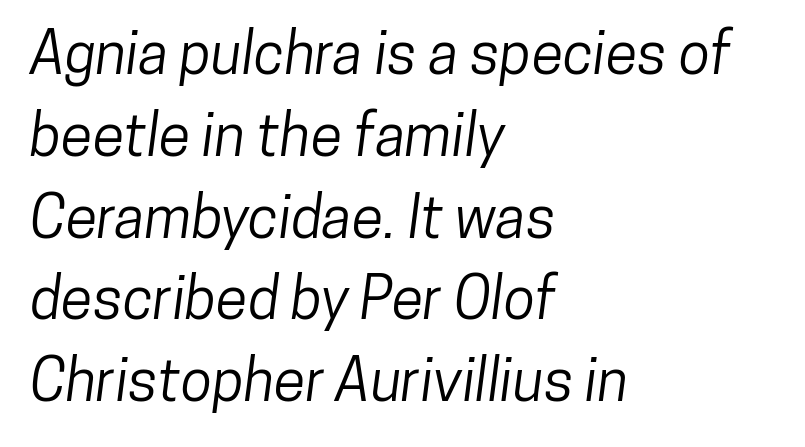
{"serif": "no", "width": "condensed", "stroke_contrast": "low", "x_height": "medium", "monospaced": "no", "underline": "no", "align": "left", "line_spacing": "normal", "line_spacing_ratio": 1.41, "letter_spacing": "normal", "letter_spacing_em": 0.0, "glyph_px": 58}
